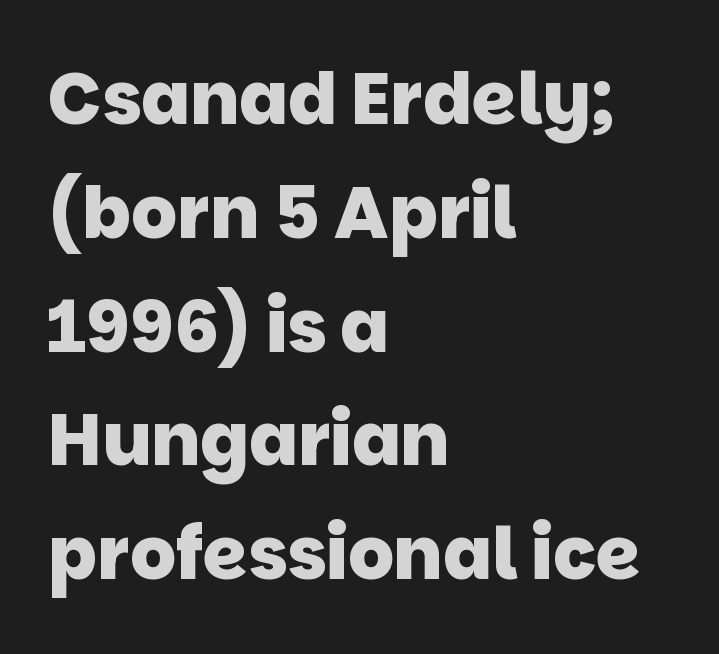
{"serif": "no", "bold": "yes", "weight": "heavy", "width": "normal", "stroke_contrast": "low", "x_height": "large", "monospaced": "no", "underline": "no", "align": "left", "line_spacing": "normal", "line_spacing_ratio": 1.58, "letter_spacing": "normal", "letter_spacing_em": 0.0, "glyph_px": 72}
